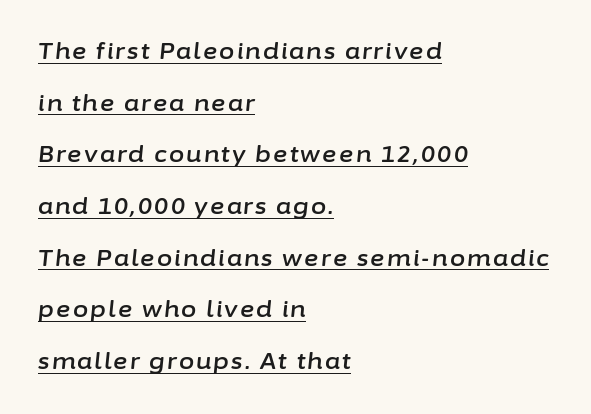
{"italic": "yes", "lean": "right", "slant_degrees": 6, "underline": "yes", "align": "left", "line_spacing": "loose", "line_spacing_ratio": 2.35, "glyph_px": 22}
